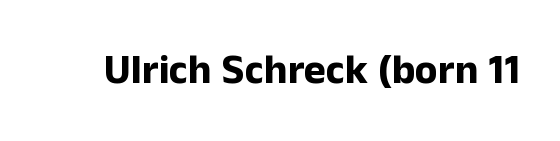
{"serif": "no", "italic": "no", "bold": "yes", "weight": "bold", "width": "normal", "stroke_contrast": "low", "x_height": "medium", "monospaced": "no", "underline": "no", "letter_spacing": "normal", "letter_spacing_em": 0.0, "glyph_px": 42}
